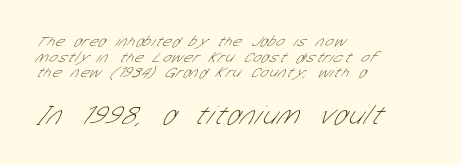
The words here are not underlined. The typesetting does not lean heavy: it is not bold. Line spacing here is tight. Reading down the block, your eye returns to a fixed left position each line. Look at the glyph heights: the lower group is clearly the bigger setting.
